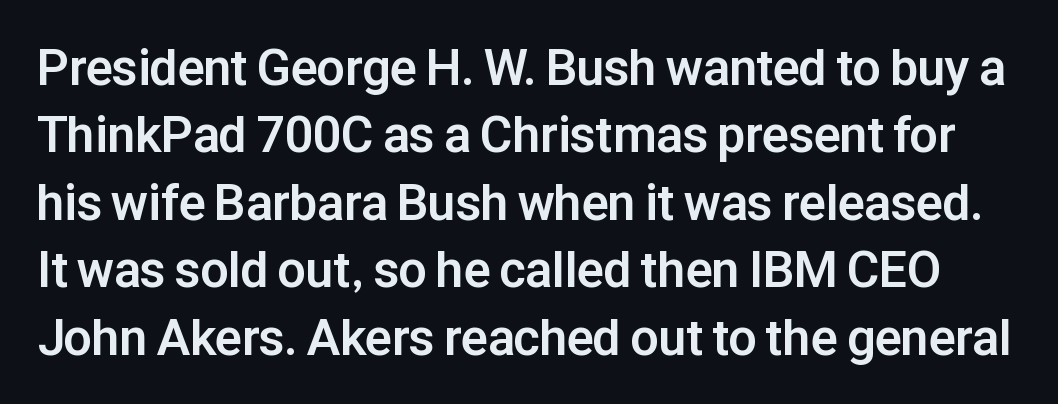
{"serif": "no", "italic": "no", "bold": "yes", "weight": "bold", "width": "normal", "stroke_contrast": "low", "x_height": "medium", "monospaced": "no", "underline": "no", "line_spacing": "normal", "line_spacing_ratio": 1.35, "letter_spacing": "normal", "letter_spacing_em": 0.0, "glyph_px": 50}
